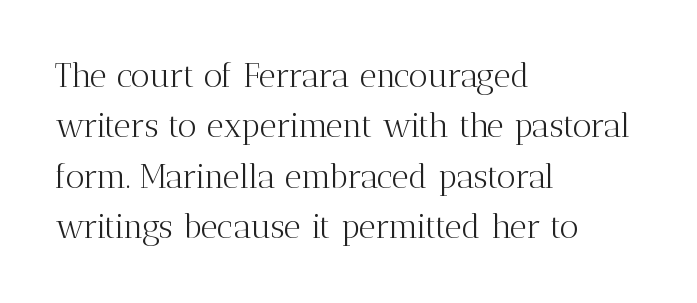
The image shows 33 px light serif type, upright; set left-aligned, normal line spacing (1.53x), normal letter spacing, not underlined; medium stroke contrast and a medium x-height.
